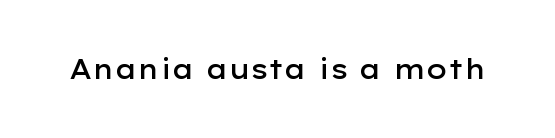
{"italic": "no", "bold": "semi", "underline": "no", "letter_spacing": "normal", "letter_spacing_em": 0.0, "glyph_px": 27}
